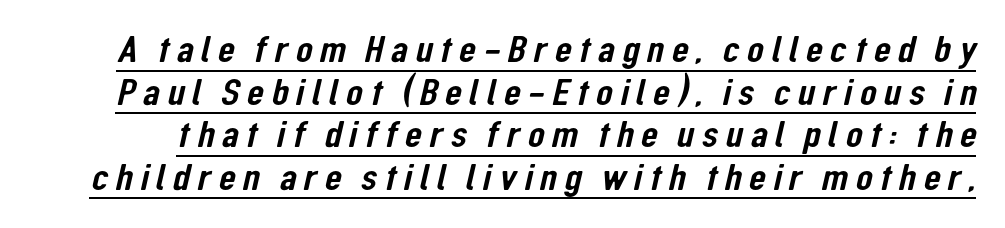
Q: Is the typeface a serif or a sans-serif typeface? A: Sans-serif.
Q: Is the text underlined? A: Yes.
Q: Is the spacing between lines tight, normal or loose? A: Tight.
Q: Width (condensed, normal, or wide)? A: Condensed.
Q: Stroke contrast? A: Low.
Q: x-height? A: Medium.
Q: Monospaced? A: No.
